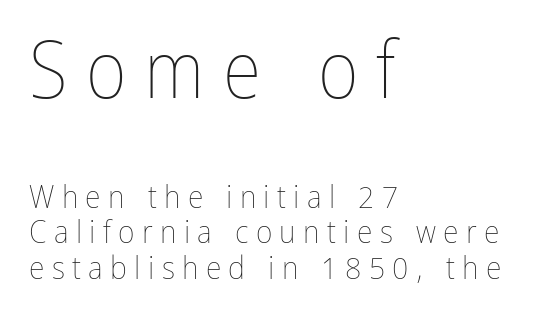
Q: Is the text bold? A: No.
Q: Is the text italic (slanted)? A: No, it is upright.
Q: Is the text underlined? A: No.
Q: How is the paragraph aligned? A: Left-aligned.
Q: Is the spacing between letters normal or unusually wide? A: Unusually wide.
Q: Is the spacing between lines tight, normal or loose? A: Tight.
Q: Which block of text is set in a larger size, the first (top) or the second (bottom)? A: The first (top) one.
Q: Width (condensed, normal, or wide)? A: Condensed.
Q: Stroke contrast? A: Low.
Q: x-height? A: Medium.
Q: Monospaced? A: No.
